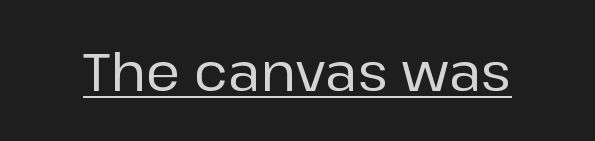
Q: Is the text italic (slanted)? A: No, it is upright.
Q: Is the typeface a serif or a sans-serif typeface? A: Sans-serif.
Q: Is the text underlined? A: Yes.
Q: Is the spacing between letters normal or unusually wide? A: Normal.
Q: Width (condensed, normal, or wide)? A: Normal.
Q: Stroke contrast? A: Low.
Q: x-height? A: Medium.
Q: Monospaced? A: No.
